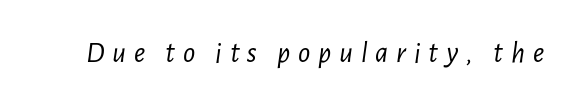
Do the characters align in a grid? No, the font is proportional. Has an underline been added? It has not. The text carries the slant typical of an italic or oblique font. The passage shown is not bold in any degree.
